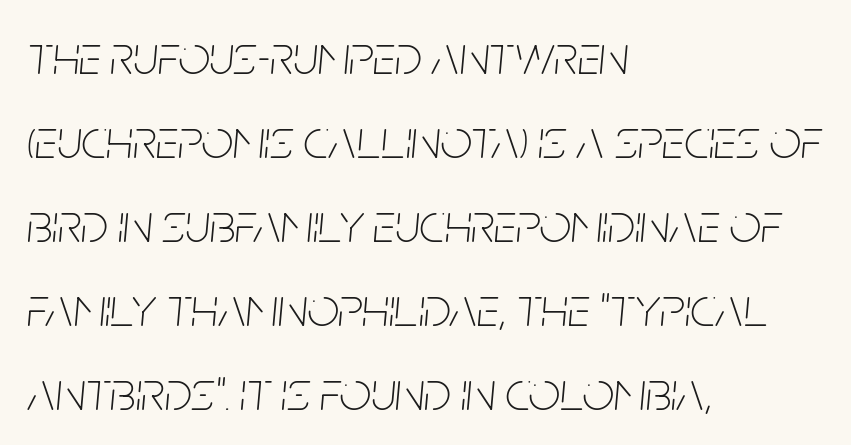
The image shows 56 px thin, condensed type, italic (leaning right); set left-aligned, normal line spacing (1.5x), normal letter spacing, not underlined; low stroke contrast and a large x-height.
